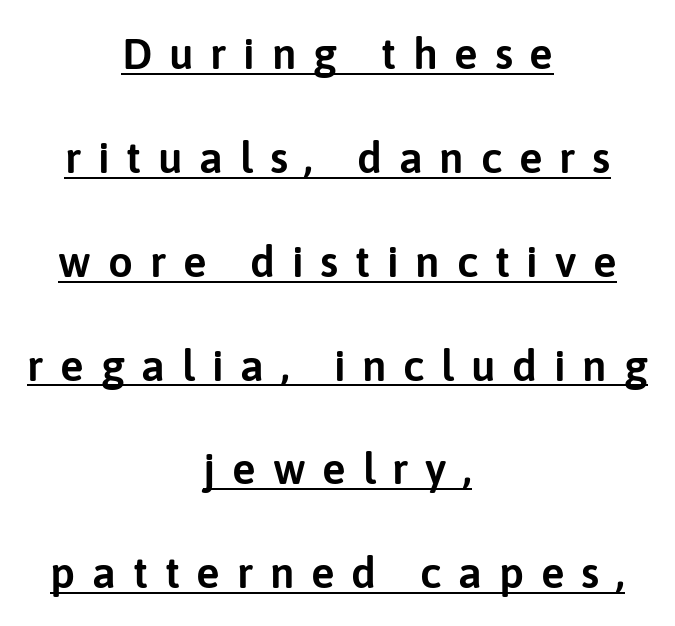
Q: Is the text italic (slanted)? A: No, it is upright.
Q: Is the typeface a serif or a sans-serif typeface? A: Sans-serif.
Q: Is the text underlined? A: Yes.
Q: How is the paragraph aligned? A: Centered.
Q: Is the spacing between letters normal or unusually wide? A: Unusually wide.
Q: Is the spacing between lines tight, normal or loose? A: Loose.
Q: Width (condensed, normal, or wide)? A: Normal.
Q: Stroke contrast? A: Low.
Q: x-height? A: Medium.
Q: Monospaced? A: No.
